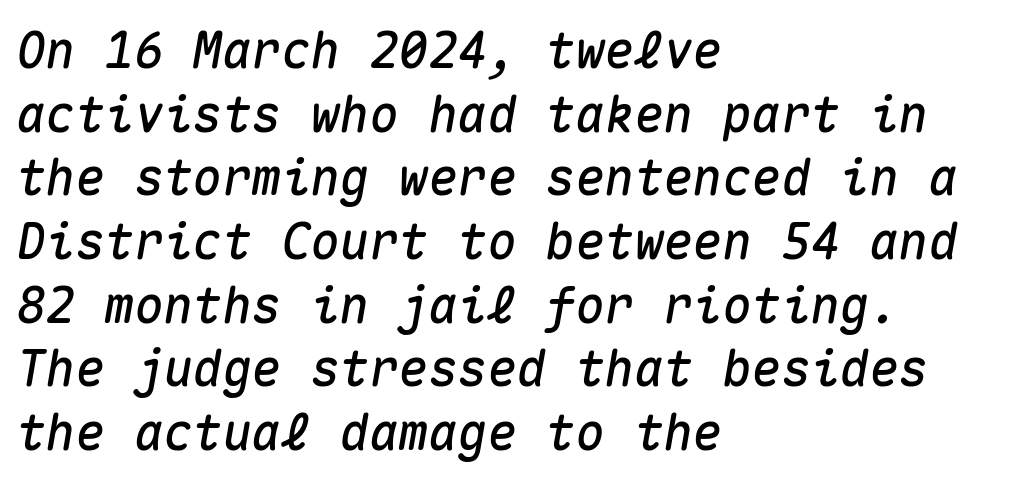
Q: Is the text italic (slanted)? A: Yes, it leans right by about 10 degrees.
Q: Is the text underlined? A: No.
Q: How is the paragraph aligned? A: Left-aligned.
Q: Is the spacing between letters normal or unusually wide? A: Normal.
Q: Is the spacing between lines tight, normal or loose? A: Normal.
Q: Width (condensed, normal, or wide)? A: Normal.
Q: Stroke contrast? A: Medium.
Q: x-height? A: Medium.
Q: Monospaced? A: Yes.
